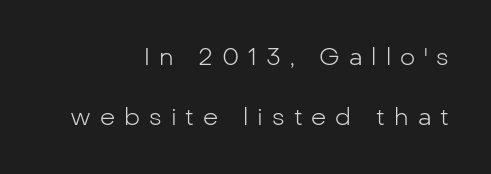
Q: Is the text bold? A: No.
Q: Is the text italic (slanted)? A: No, it is upright.
Q: Is the text underlined? A: No.
Q: How is the paragraph aligned? A: Right-aligned.
Q: Is the spacing between letters normal or unusually wide? A: Unusually wide.
Q: Is the spacing between lines tight, normal or loose? A: Loose.
